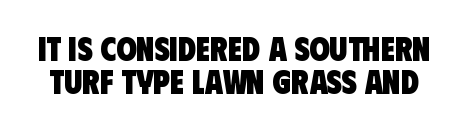
Q: Is the text bold? A: Yes.
Q: Is the typeface a serif or a sans-serif typeface? A: Sans-serif.
Q: Is the text underlined? A: No.
Q: Is the spacing between letters normal or unusually wide? A: Normal.
Q: Is the spacing between lines tight, normal or loose? A: Tight.
Q: Width (condensed, normal, or wide)? A: Condensed.
Q: Stroke contrast? A: Low.
Q: x-height? A: Large.
Q: Monospaced? A: No.
